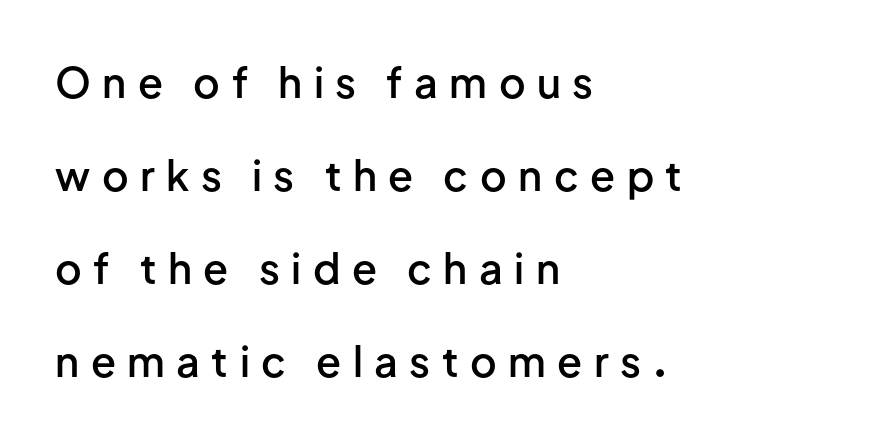
The image shows 41 px semibold sans-serif type, upright; set left-aligned, loose line spacing (2.27x), unusually wide letter spacing (+0.28 em), not underlined; low stroke contrast and a medium x-height.
